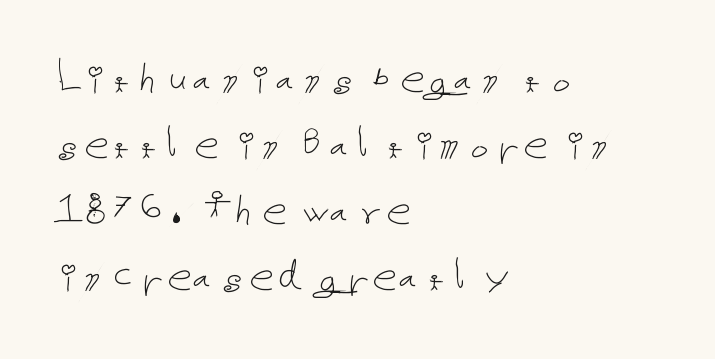
The image shows 49 px thin type, upright; set left-aligned, normal line spacing (1.35x), normal letter spacing, not underlined; low stroke contrast and a medium x-height.
